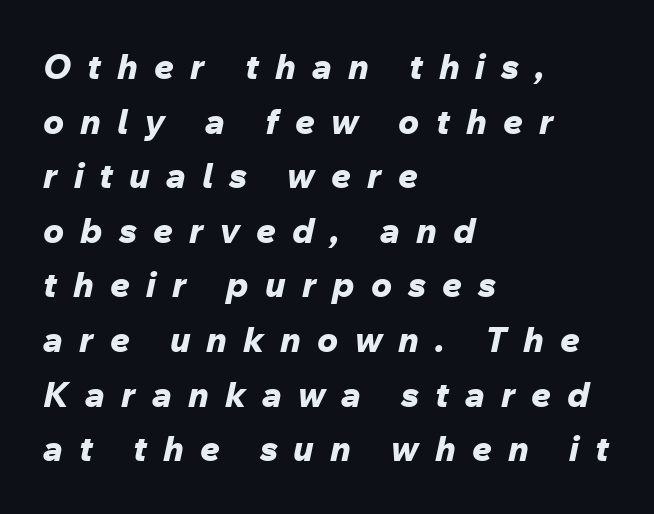
The image shows 35 px bold type, italic (leaning right); set left-aligned, normal line spacing (1.56x), unusually wide letter spacing (+0.46 em), not underlined; low stroke contrast and a medium x-height.
